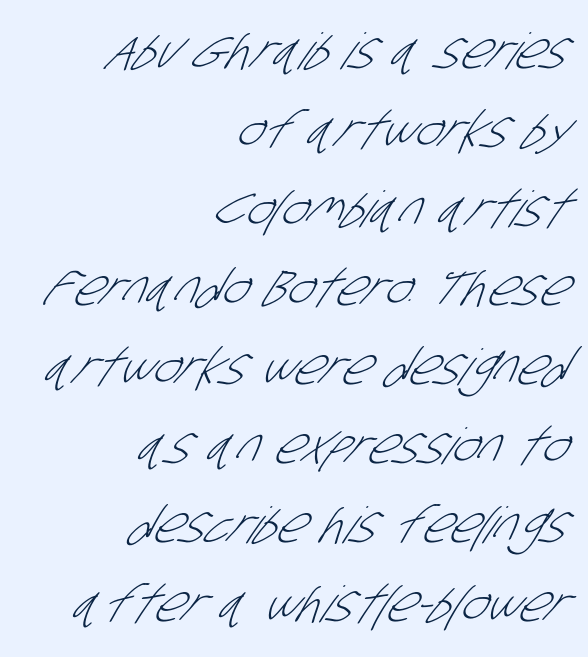
The image shows 50 px light, condensed sans-serif type; set right-aligned, normal line spacing (1.58x), normal letter spacing, not underlined; low stroke contrast and a large x-height.
